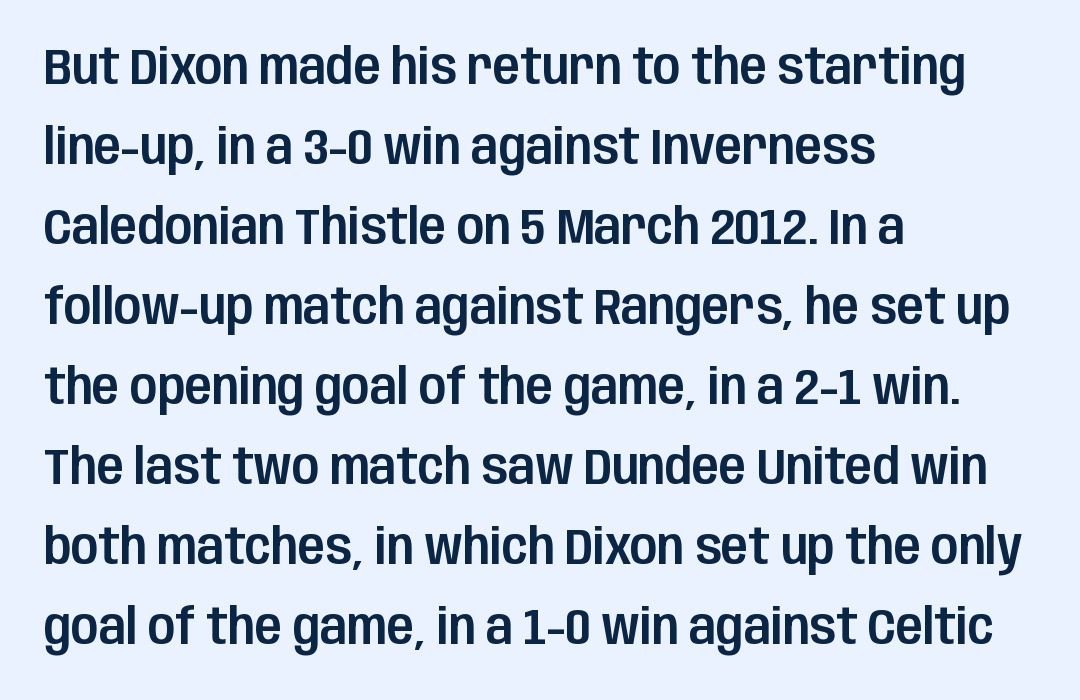
Q: Is the text italic (slanted)? A: No, it is upright.
Q: Is the typeface a serif or a sans-serif typeface? A: Sans-serif.
Q: Is the text underlined? A: No.
Q: How is the paragraph aligned? A: Left-aligned.
Q: Is the spacing between letters normal or unusually wide? A: Normal.
Q: Is the spacing between lines tight, normal or loose? A: Normal.
Q: Width (condensed, normal, or wide)? A: Condensed.
Q: Stroke contrast? A: Low.
Q: x-height? A: Large.
Q: Monospaced? A: No.
